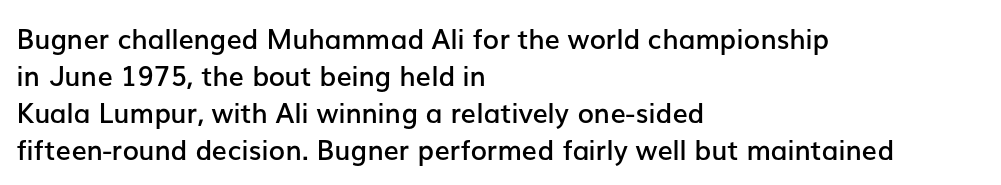
Q: Is the text bold? A: Semi-bold.
Q: Is the text italic (slanted)? A: No, it is upright.
Q: Is the text underlined? A: No.
Q: How is the paragraph aligned? A: Left-aligned.
Q: Is the spacing between letters normal or unusually wide? A: Normal.
Q: Is the spacing between lines tight, normal or loose? A: Normal.
